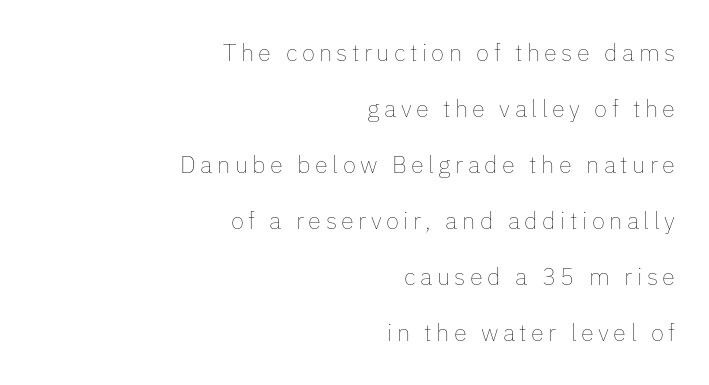
Q: Is the text bold? A: No.
Q: Is the text italic (slanted)? A: No, it is upright.
Q: Is the text underlined? A: No.
Q: How is the paragraph aligned? A: Right-aligned.
Q: Is the spacing between lines tight, normal or loose? A: Loose.
